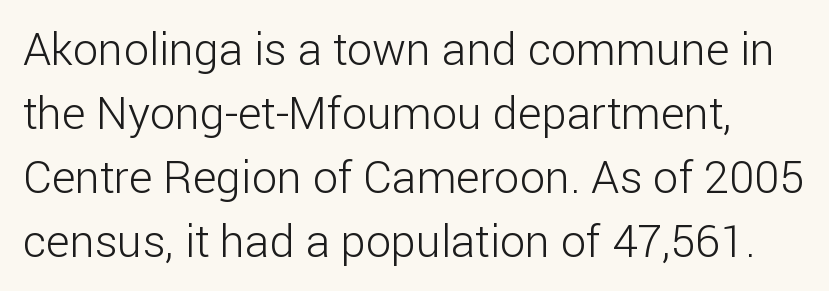
Short note: letters normally spaced. These lines are rendered in a variable-pitch font. Regarding leading, the lines here are spaced in the standard way. The rendering shows plain stroke endings on the letterforms — a sans-serif design. Heft: none added — not bold. It's the straight-up-and-down kind of type.
